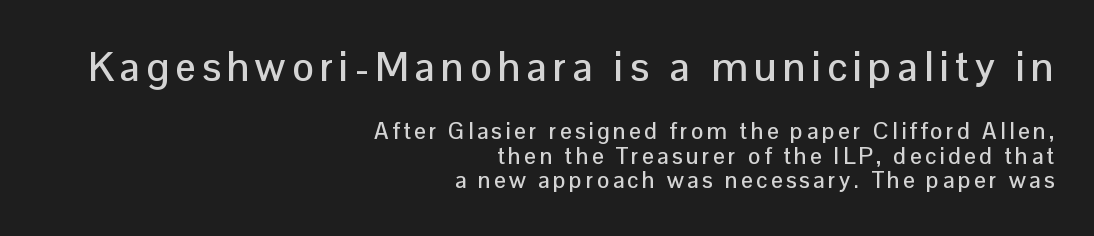
Nope, not italic — everything's standing straight. Note the varied advance widths — an 'i' is clearly narrower than an 'm'. Glance below the letters and you will spot only blank space. Typographically, this falls in the sans-serif category.
